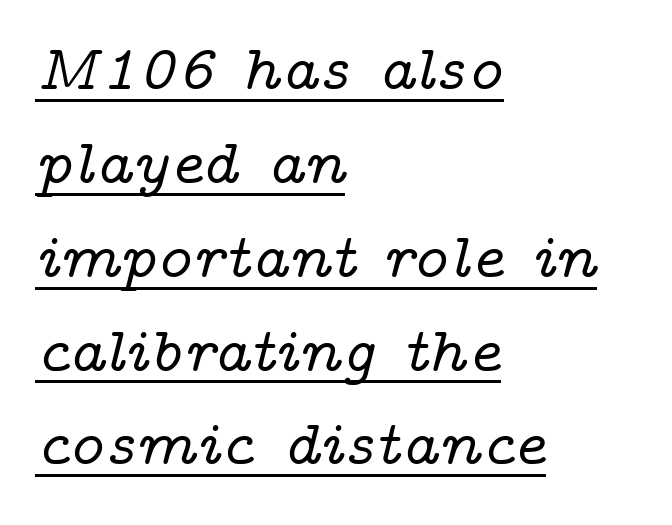
Spacing verdict: proportional, widths tailored to each character. A student would call this left alignment; a typographer would say flush left, rag right. Tracking value appears to be zero — textbook default spacing. The passage shown is underscored from start to finish. Vertically, the passage feels balanced, rows spaced as you'd expect. Type style note: has serifs.
